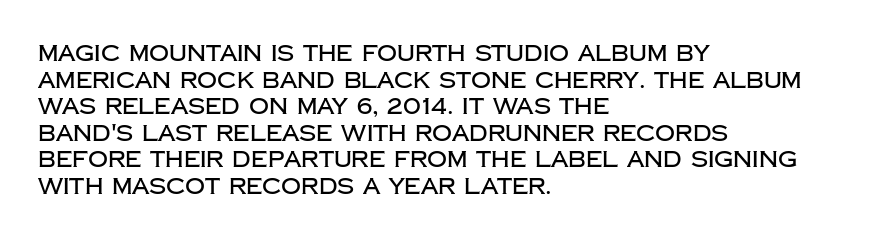
The image shows 22 px text type, upright; set left-aligned, line spacing 1.21x, normal letter spacing, not underlined.
